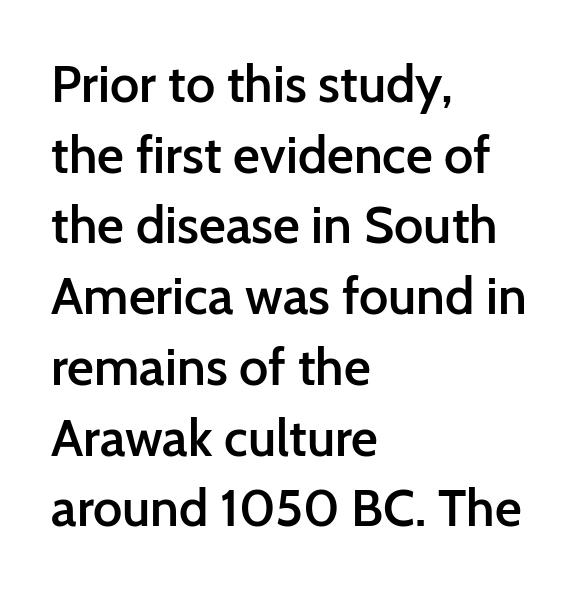
Q: Is the text bold? A: Semi-bold.
Q: Is the text italic (slanted)? A: No, it is upright.
Q: Is the typeface a serif or a sans-serif typeface? A: Sans-serif.
Q: Is the text underlined? A: No.
Q: How is the paragraph aligned? A: Left-aligned.
Q: Is the spacing between letters normal or unusually wide? A: Normal.
Q: Is the spacing between lines tight, normal or loose? A: Normal.
Q: Width (condensed, normal, or wide)? A: Normal.
Q: Stroke contrast? A: Low.
Q: x-height? A: Medium.
Q: Monospaced? A: No.
